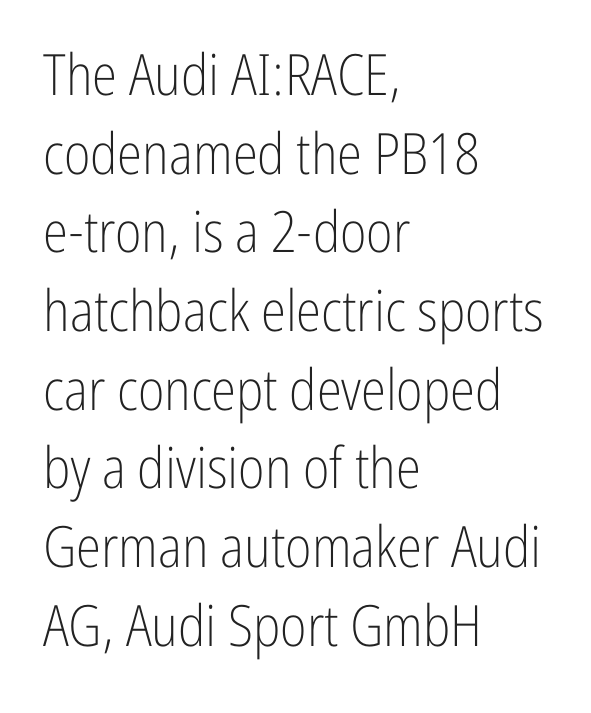
The image shows 57 px light, condensed sans-serif type, upright; set left-aligned, normal line spacing (1.38x), normal letter spacing, not underlined; low stroke contrast and a medium x-height.
